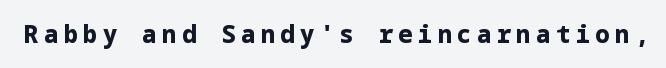
{"italic": "no", "bold": "yes", "underline": "no", "letter_spacing": "wide", "letter_spacing_em": 0.22, "glyph_px": 24}
